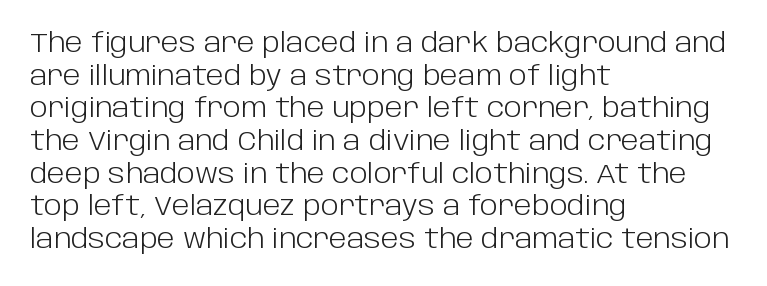
The image shows 27 px text type, upright; set left-aligned, line spacing 1.21x, normal letter spacing, not underlined.
